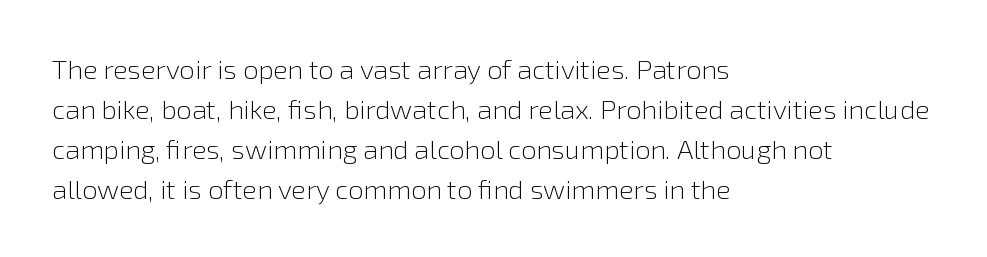
{"italic": "no", "bold": "no", "underline": "no", "align": "left", "line_spacing": "normal", "line_spacing_ratio": 1.48, "letter_spacing": "normal", "letter_spacing_em": 0.0, "glyph_px": 27}
